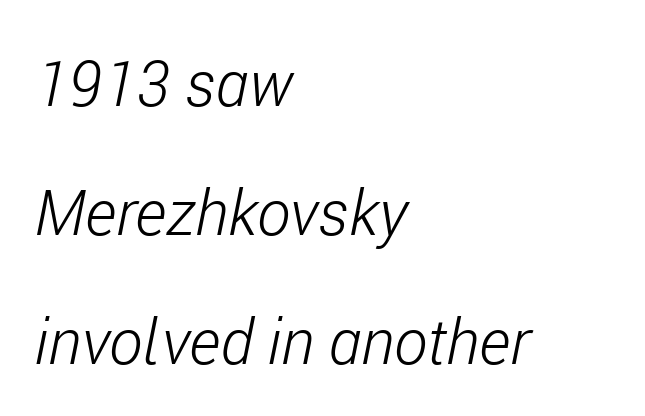
The typesetter chose a ragged-right arrangement here. Characters are canted at an angle relative to the baseline's perpendicular. Tracking here is standard; glyphs follow each other at the usual distance. Spacing verdict: proportional, widths tailored to each character. Does the leading feel generous? Absolutely, it's lavish.
